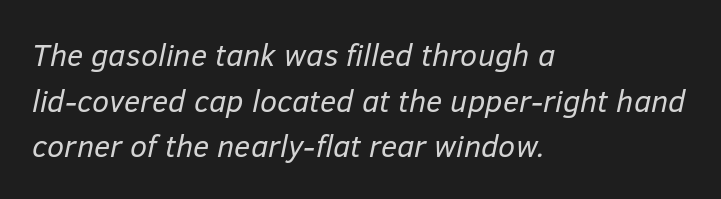
The image shows 31 px regular-weight type, italic (leaning right); set left-aligned, normal line spacing (1.47x), normal letter spacing, not underlined; low stroke contrast and a medium x-height.
